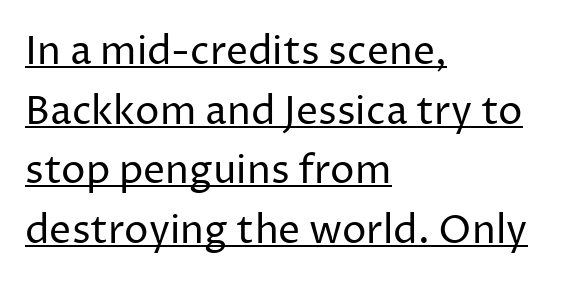
The image shows 39 px regular-weight sans-serif type, upright; set left-aligned, normal line spacing (1.53x), normal letter spacing, underlined; low stroke contrast and a medium x-height.
